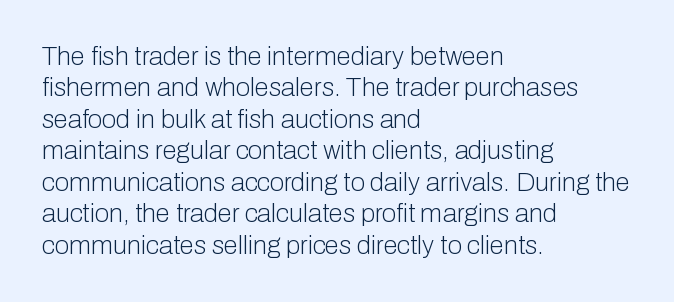
{"italic": "no", "bold": "no", "underline": "no", "align": "left", "line_spacing_ratio": 1.21, "letter_spacing": "normal", "letter_spacing_em": 0.0, "glyph_px": 26}
